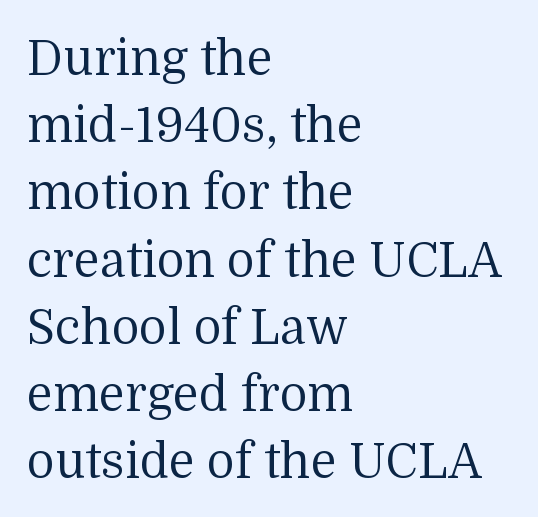
The image shows 48 px regular-weight serif type, upright; set left-aligned, normal line spacing (1.4x), normal letter spacing, not underlined; medium stroke contrast and a medium x-height.
